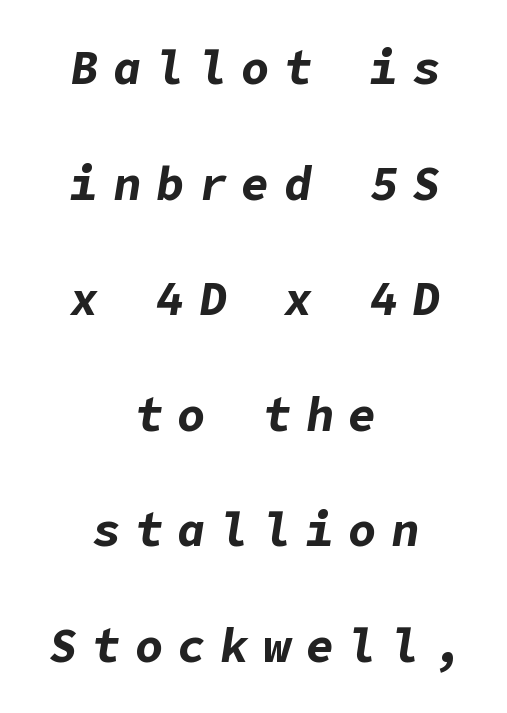
Q: Is the text bold? A: Yes.
Q: Is the text italic (slanted)? A: Yes, it leans right by about 9 degrees.
Q: Is the text underlined? A: No.
Q: How is the paragraph aligned? A: Centered.
Q: Is the spacing between letters normal or unusually wide? A: Unusually wide.
Q: Is the spacing between lines tight, normal or loose? A: Loose.
Q: Width (condensed, normal, or wide)? A: Normal.
Q: Stroke contrast? A: Low.
Q: x-height? A: Medium.
